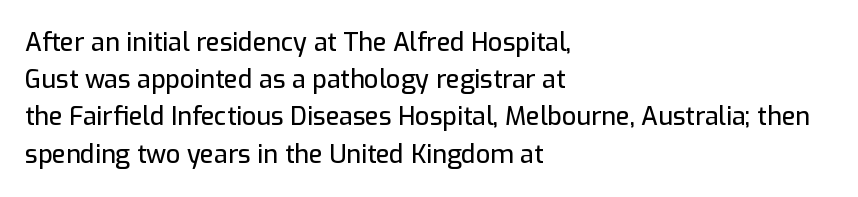
Designer's note — italics off, roman on. Compared with typical paragraphs, the rows here are spaced about the same. No word sits above an underline. Left-aligned paragraph, ragged on the right. This sample uses plain, unmodified letter spacing.
